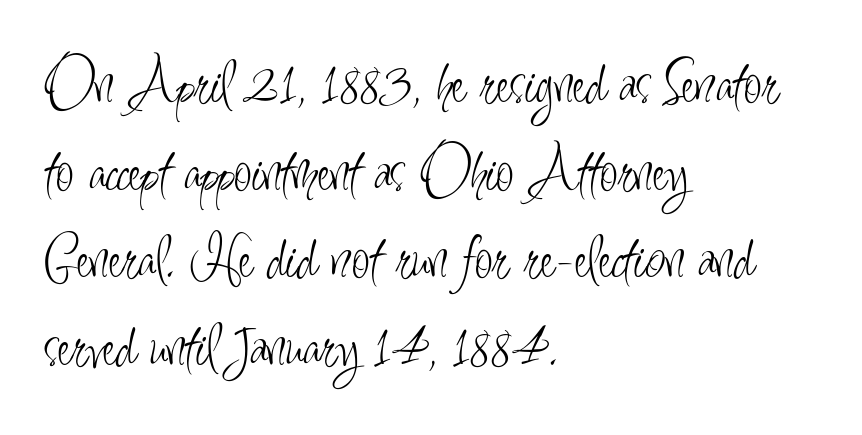
The image shows 65 px light, condensed sans-serif type; set left-aligned, normal line spacing (1.35x), normal letter spacing, not underlined; low stroke contrast and a small x-height.
